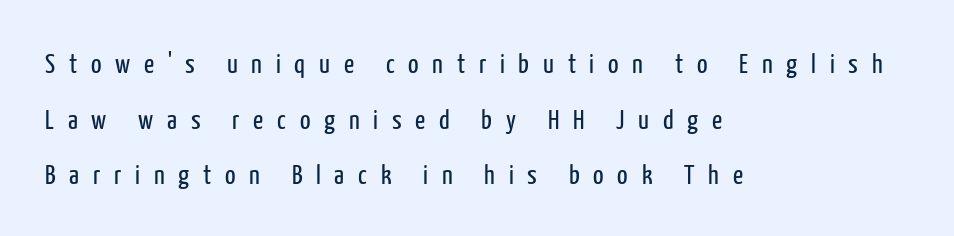
Unlike italic type, these characters show no tilt at all. Spacing verdict: proportional, widths tailored to each character. Glance below the letters and you will spot only blank space. A quiet, ordinary-to-light weight characterises the typeface. You could only call the tracking loose — the letters float apart.
